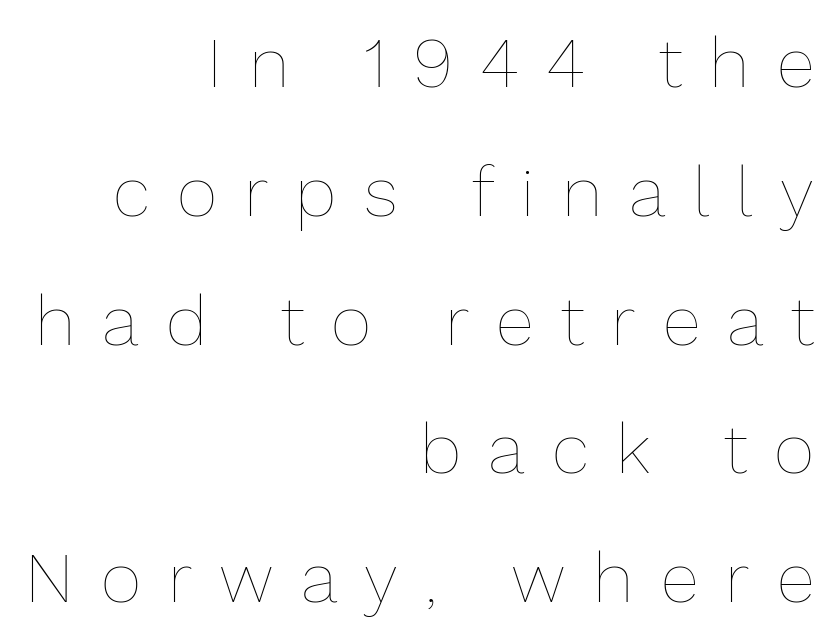
The image shows 70 px thin type, upright; set right-aligned, line spacing 1.84x, unusually wide letter spacing (+0.39 em), not underlined; low stroke contrast and a medium x-height.
